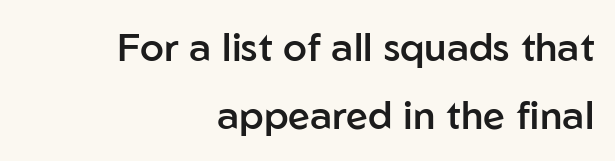
{"serif": "no", "italic": "no", "bold": "semi", "weight": "semibold", "width": "normal", "stroke_contrast": "low", "x_height": "medium", "monospaced": "no", "underline": "no", "align": "right", "line_spacing_ratio": 1.75, "letter_spacing": "normal", "letter_spacing_em": 0.0, "glyph_px": 39}
